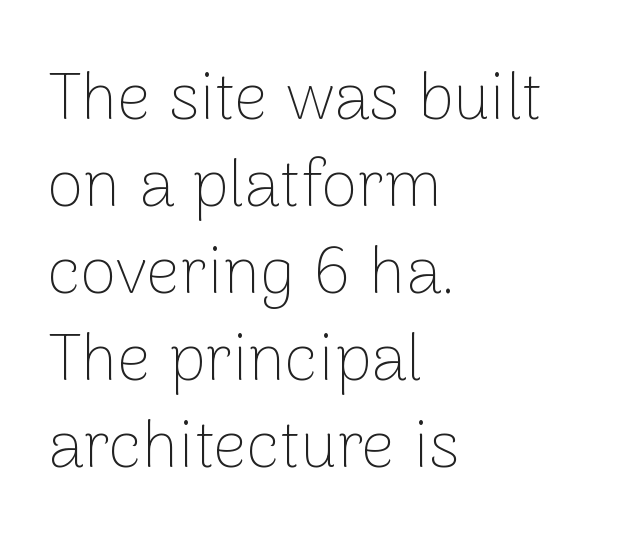
{"serif": "no", "italic": "no", "bold": "no", "weight": "thin", "width": "normal", "stroke_contrast": "low", "x_height": "medium", "monospaced": "no", "underline": "no", "align": "left", "line_spacing": "normal", "line_spacing_ratio": 1.32, "letter_spacing": "normal", "letter_spacing_em": 0.0, "glyph_px": 66}
